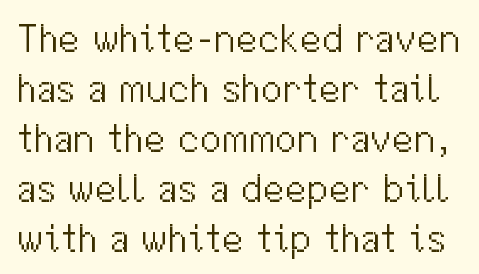
{"serif": "no", "italic": "no", "bold": "no", "weight": "light", "width": "normal", "stroke_contrast": "medium", "x_height": "medium", "monospaced": "no", "underline": "no", "line_spacing": "normal", "line_spacing_ratio": 1.28, "letter_spacing": "normal", "letter_spacing_em": 0.0, "glyph_px": 39}
